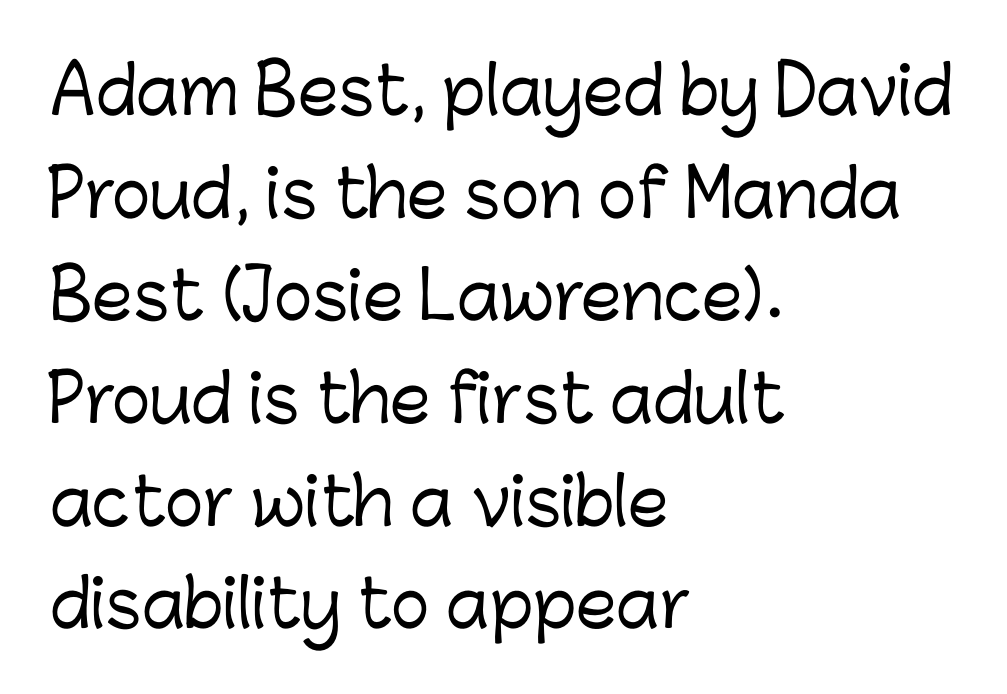
Q: Is the text italic (slanted)? A: No, it is upright.
Q: Is the typeface a serif or a sans-serif typeface? A: Sans-serif.
Q: Is the text underlined? A: No.
Q: How is the paragraph aligned? A: Left-aligned.
Q: Is the spacing between letters normal or unusually wide? A: Normal.
Q: Is the spacing between lines tight, normal or loose? A: Normal.
Q: Width (condensed, normal, or wide)? A: Normal.
Q: Stroke contrast? A: Low.
Q: x-height? A: Medium.
Q: Monospaced? A: No.
